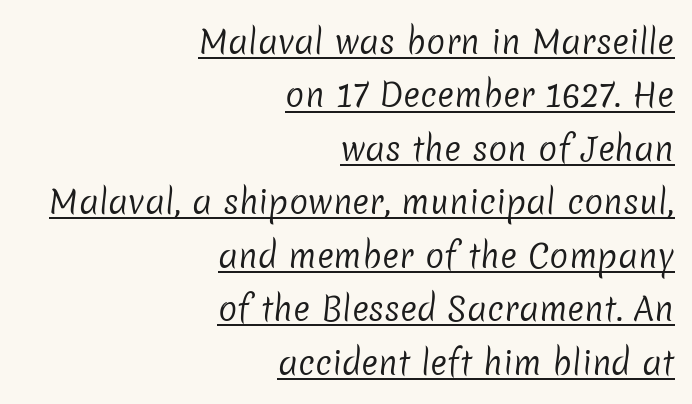
The rows are spaced the way most documents space them. Students, note that the glyphs here touch the page at normal intervals. Font category for this specimen: sans-serif. No chunkiness to these letters — they're not bold.
